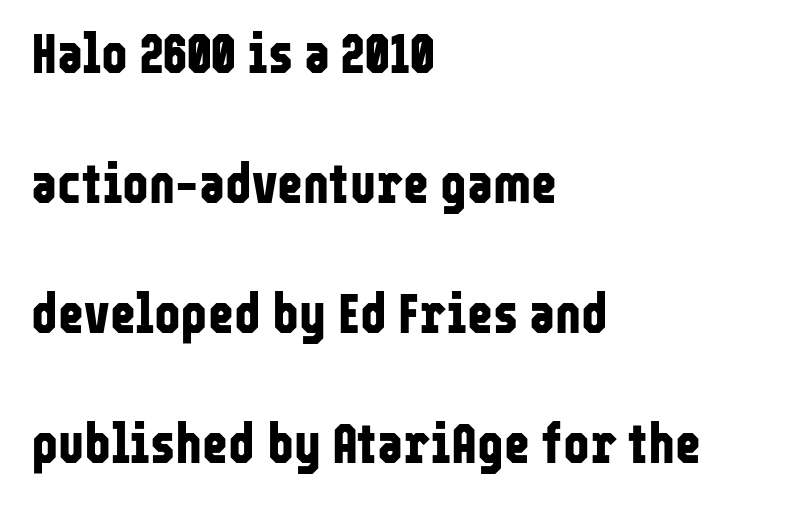
Q: Is the text bold? A: Yes.
Q: Is the text italic (slanted)? A: No, it is upright.
Q: Is the typeface a serif or a sans-serif typeface? A: Sans-serif.
Q: Is the text underlined? A: No.
Q: How is the paragraph aligned? A: Left-aligned.
Q: Is the spacing between letters normal or unusually wide? A: Normal.
Q: Is the spacing between lines tight, normal or loose? A: Loose.
Q: Width (condensed, normal, or wide)? A: Condensed.
Q: Stroke contrast? A: Low.
Q: x-height? A: Medium.
Q: Monospaced? A: No.
